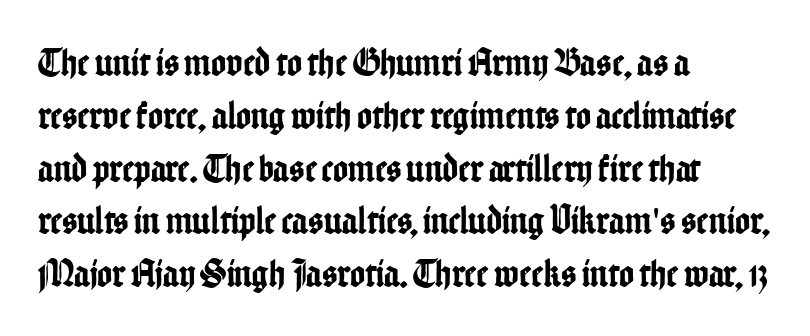
{"serif": "no", "italic": "no", "width": "condensed", "stroke_contrast": "low", "x_height": "medium", "monospaced": "no", "underline": "no", "align": "left", "line_spacing": "normal", "line_spacing_ratio": 1.32, "letter_spacing": "normal", "letter_spacing_em": 0.0, "glyph_px": 40}
